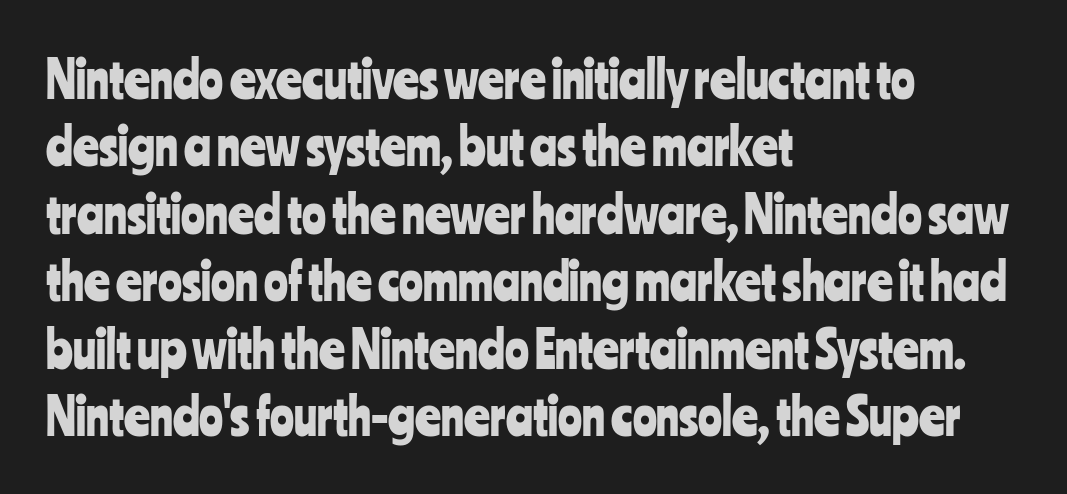
{"serif": "no", "italic": "no", "width": "condensed", "stroke_contrast": "low", "x_height": "medium", "monospaced": "no", "underline": "no", "align": "left", "line_spacing": "normal", "line_spacing_ratio": 1.35, "letter_spacing": "normal", "letter_spacing_em": 0.0, "glyph_px": 50}
